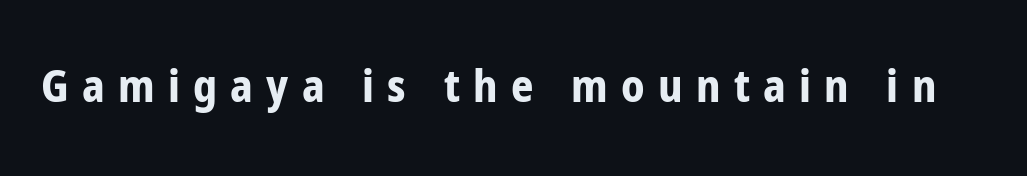
The image shows 44 px bold, condensed sans-serif type, upright; set unusually wide letter spacing (+0.3 em), not underlined; low stroke contrast and a medium x-height.
